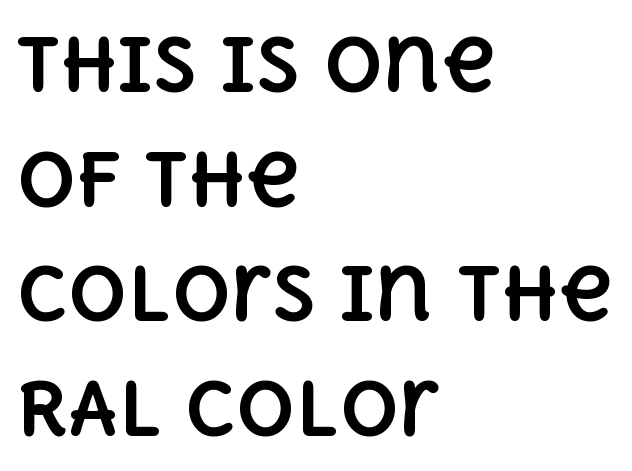
Words appear dense and cohesive because spacing is normal. The face used here is proportionally spaced, like ordinary book or web type. A roman cut, with each character standing at attention. Every row of glyphs begins at an identical x-position on the left. The string is rendered with underlining switched off.
